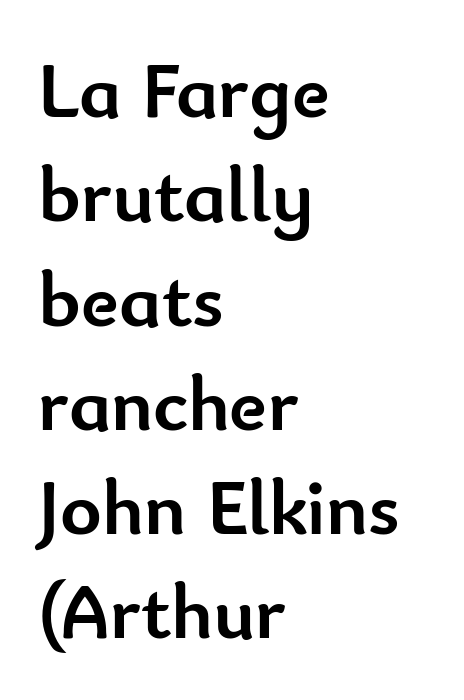
What's the leading like? Ordinary, nothing unusual. Casual observation: everything's shoved over to the left. It's the straight-up-and-down kind of type. The rendering keeps characters at their native spacing. Here the designer chose a conventional face with non-uniform glyph widths.
